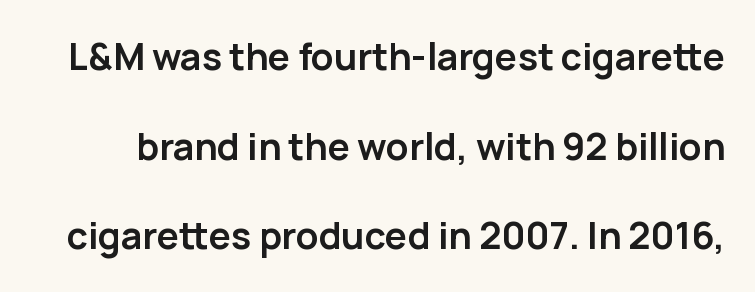
The letters are bold, with thick, heavy strokes. The designer dialed line spacing up above the default. The letters stand upright; this is a roman face. The letterforms sit shoulder to shoulder at normal distance.
